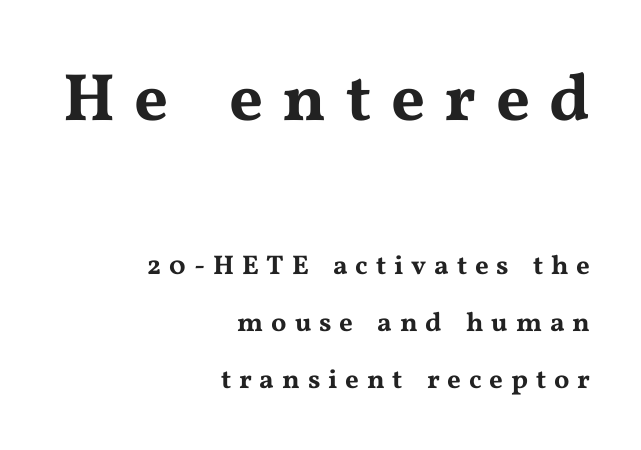
The image shows 67 px wide serif type, upright; set right-aligned, loose line spacing (2.11x), unusually wide letter spacing (+0.29 em), not underlined; the first (top) block is 2.48x larger; medium stroke contrast and a medium x-height.
